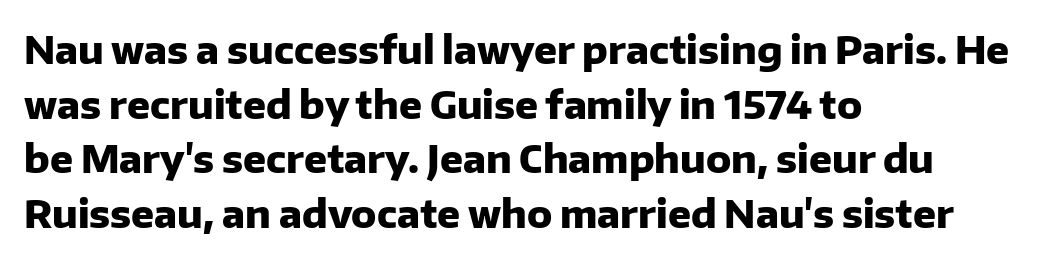
These words are printed bold, with thick strokes throughout. A bare baseline throughout the passage. The glyphs in this specimen are sans serif. A typesetter would call this proportional, since set widths differ per character. Italic: no, the glyphs are upright roman. The lines in this sample share a left origin and differ only in where they stop.
